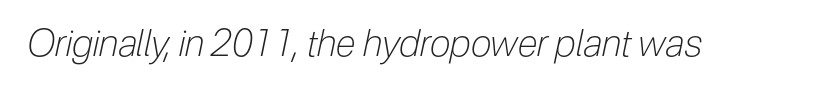
The image shows 37 px light, condensed type, italic (leaning right); set normal letter spacing, not underlined; low stroke contrast and a medium x-height.
